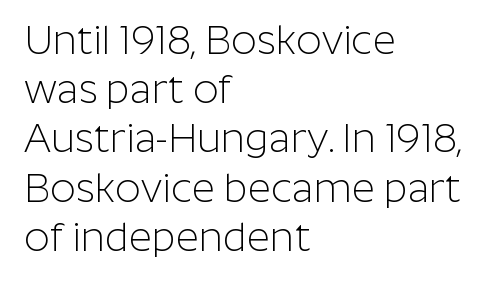
Inter-character spacing is left at the font's built-in metrics. Do the characters align in a grid? No, the font is proportional. The font's upright variant was chosen for this text. A bare baseline throughout the passage. Bold? No — there's no thickening of the strokes. The typeface chosen for these lines omits serifs.
